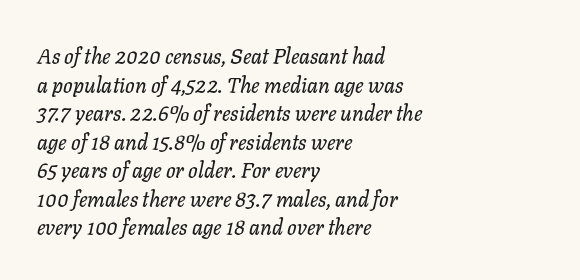
{"italic": "yes", "lean": "right", "slant_degrees": 11, "underline": "no", "align": "left", "line_spacing": "normal", "line_spacing_ratio": 1.36, "letter_spacing": "normal", "letter_spacing_em": 0.0, "glyph_px": 21}
